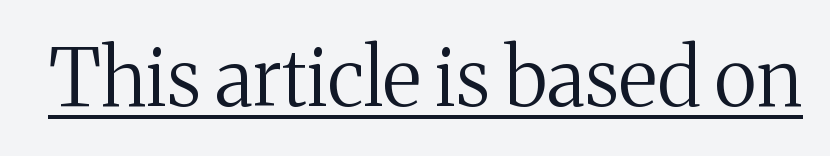
The image shows 79 px regular-weight serif type, upright; set normal letter spacing, underlined; medium stroke contrast and a medium x-height.
